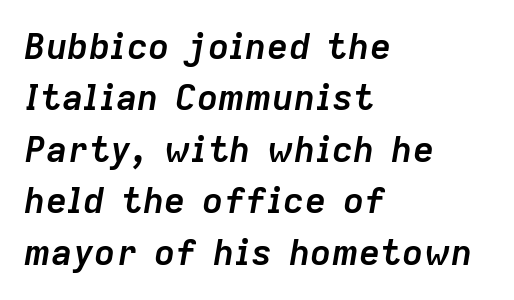
{"italic": "yes", "lean": "right", "slant_degrees": 9, "bold": "yes", "weight": "semibold", "width": "normal", "stroke_contrast": "low", "x_height": "medium", "monospaced": "no", "underline": "no", "align": "left", "line_spacing": "normal", "line_spacing_ratio": 1.43, "letter_spacing": "normal", "letter_spacing_em": 0.0, "glyph_px": 36}
